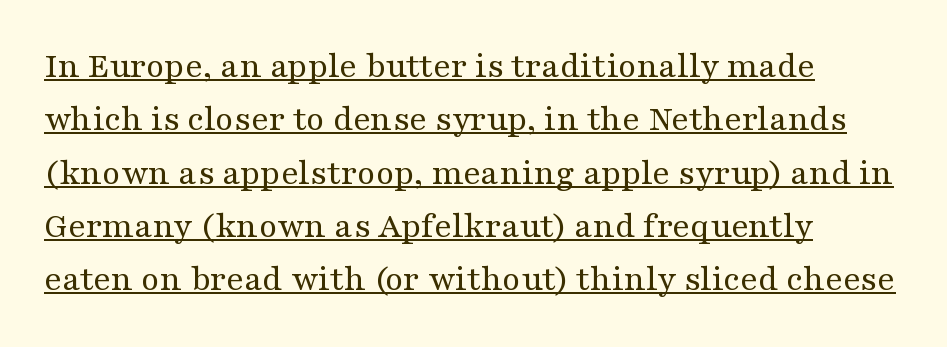
The passage shown has conventional tracking throughout. Nope, not italic — everything's standing straight. The block of text has a typical density, with ordinary space between rows. A baseline rule has been typeset under these characters. The designer went with a serif here, giving each stem small feet. Think of a printed novel: that variable character pitch is what you see here.
